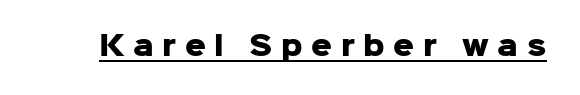
Q: Is the text bold? A: Yes.
Q: Is the text italic (slanted)? A: No, it is upright.
Q: Is the text underlined? A: Yes.
Q: Is the spacing between letters normal or unusually wide? A: Unusually wide.
